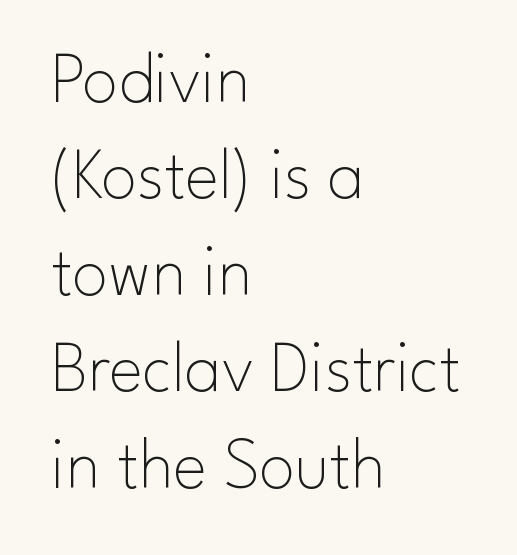
The image shows 72 px thin sans-serif type, upright; set left-aligned, normal line spacing (1.34x), normal letter spacing, not underlined; low stroke contrast and a small x-height.
